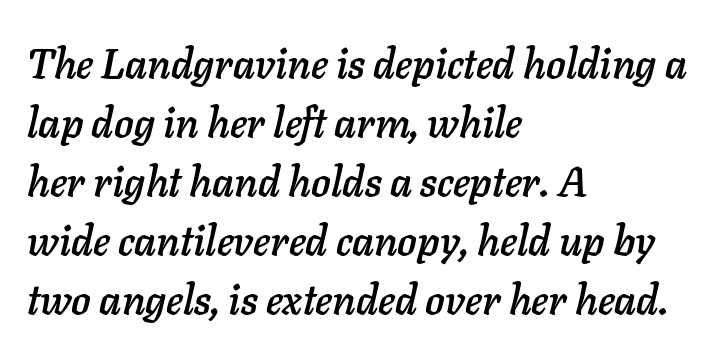
The image shows 41 px text type, italic (leaning right); set left-aligned, normal line spacing (1.44x), normal letter spacing, not underlined; low stroke contrast and a medium x-height.
